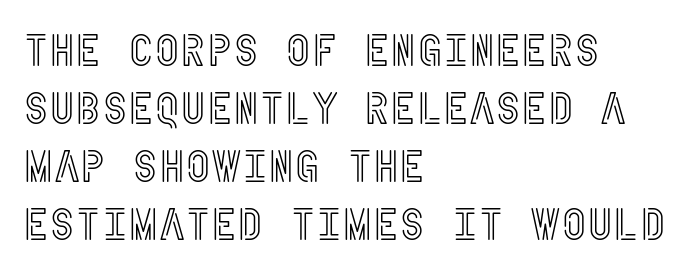
Q: Is the text italic (slanted)? A: No, it is upright.
Q: Is the text underlined? A: No.
Q: How is the paragraph aligned? A: Left-aligned.
Q: Is the spacing between letters normal or unusually wide? A: Normal.
Q: Is the spacing between lines tight, normal or loose? A: Normal.
Q: Width (condensed, normal, or wide)? A: Condensed.
Q: x-height? A: Large.
